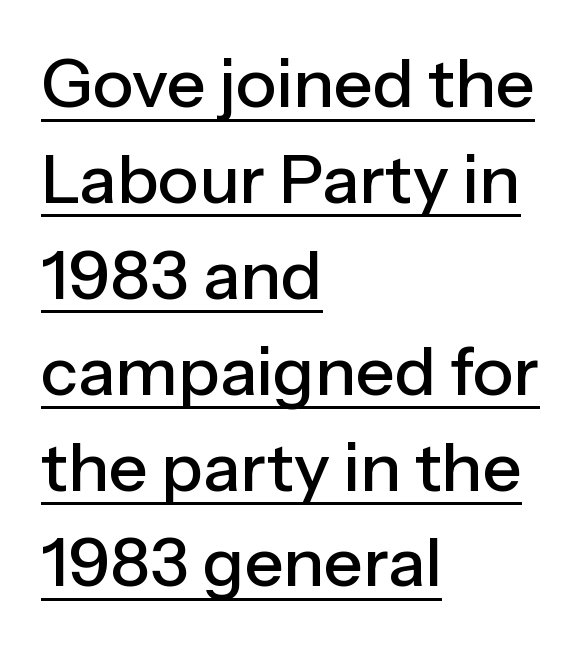
Q: Is the text italic (slanted)? A: No, it is upright.
Q: Is the typeface a serif or a sans-serif typeface? A: Sans-serif.
Q: Is the text underlined? A: Yes.
Q: How is the paragraph aligned? A: Left-aligned.
Q: Is the spacing between letters normal or unusually wide? A: Normal.
Q: Is the spacing between lines tight, normal or loose? A: Normal.
Q: Width (condensed, normal, or wide)? A: Normal.
Q: Stroke contrast? A: Low.
Q: x-height? A: Medium.
Q: Monospaced? A: No.
